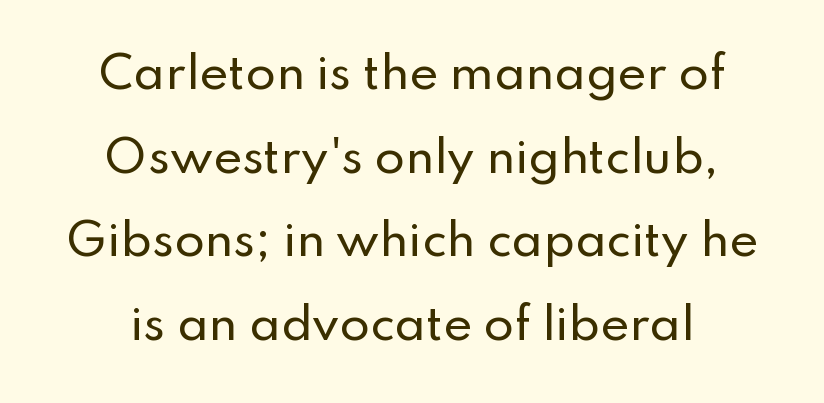
The image shows 44 px sans-serif type, upright; set loose line spacing (1.9x), normal letter spacing, not underlined; low stroke contrast and a small x-height.
